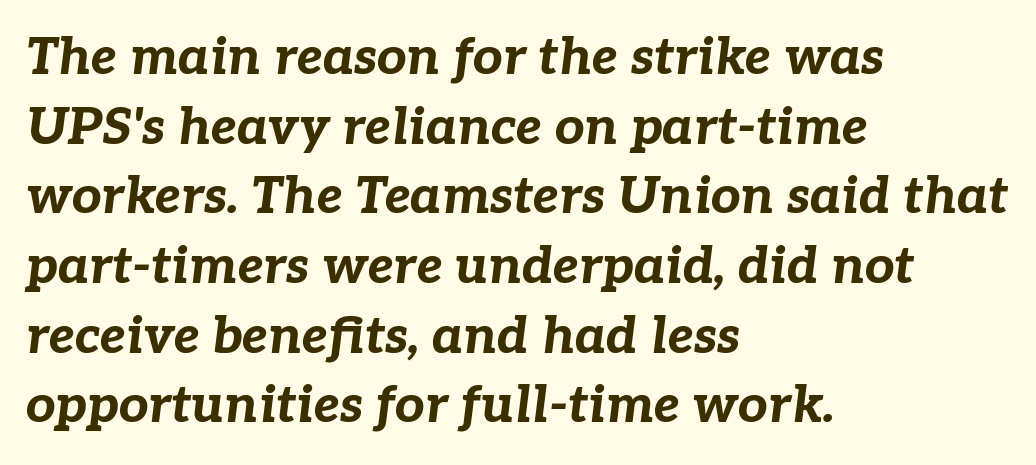
The image shows 52 px bold type, italic (leaning right); set left-aligned, normal line spacing (1.34x), normal letter spacing, not underlined; low stroke contrast and a medium x-height.
